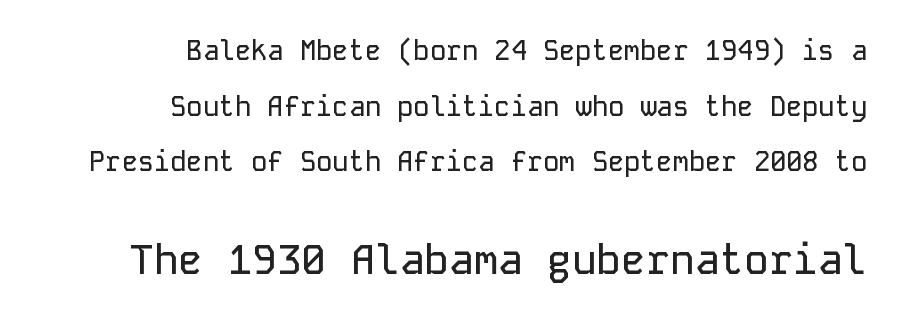
The image shows 41 px sans-serif type, upright, monospaced; set right-aligned, loose line spacing (2.06x), normal letter spacing, not underlined; the second (bottom) block is 1.52x larger; low stroke contrast and a medium x-height.
